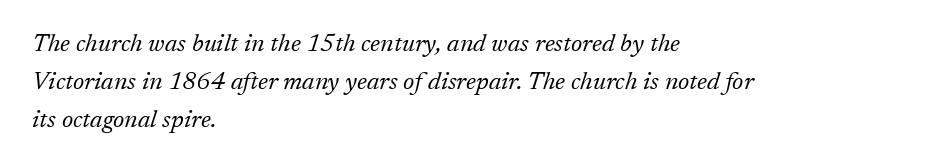
{"italic": "yes", "lean": "right", "slant_degrees": 17, "bold": "no", "underline": "no", "align": "left", "line_spacing": "normal", "line_spacing_ratio": 1.52, "letter_spacing": "normal", "letter_spacing_em": 0.0, "glyph_px": 25}
